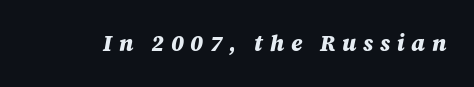
{"italic": "yes", "lean": "right", "slant_degrees": 12, "bold": "yes", "underline": "no", "letter_spacing": "wide", "letter_spacing_em": 0.3, "glyph_px": 22}
